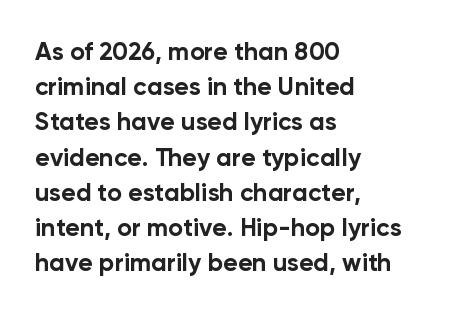
Here the glyphs are tracked normally, forming tight word shapes. Posture: upright roman. Plain, unruled lines of type. Leading matches the norm, producing a regular column.
